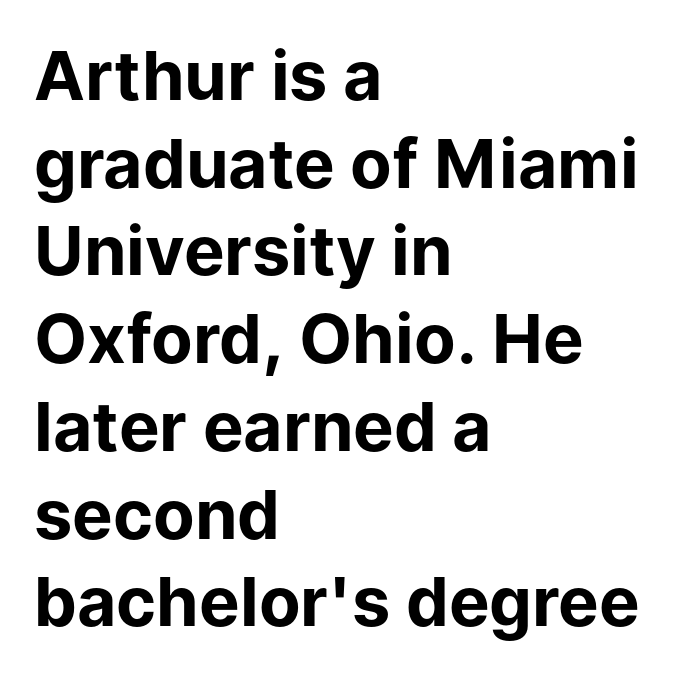
The image shows 68 px bold sans-serif type, upright; set left-aligned, normal line spacing (1.29x), normal letter spacing, not underlined; low stroke contrast and a medium x-height.
